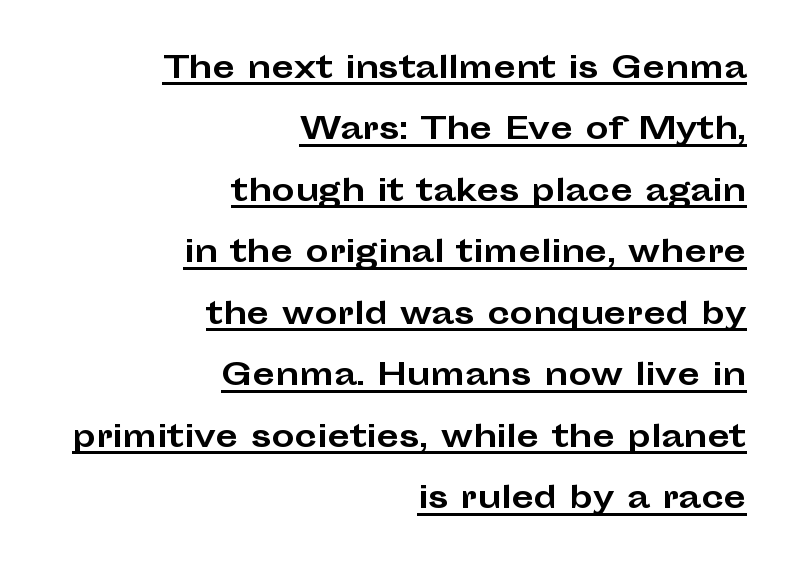
{"serif": "no", "italic": "no", "bold": "yes", "weight": "bold", "width": "wide", "stroke_contrast": "low", "x_height": "medium", "monospaced": "no", "underline": "yes", "align": "right", "line_spacing": "loose", "line_spacing_ratio": 2.12, "letter_spacing": "normal", "letter_spacing_em": 0.0, "glyph_px": 29}
